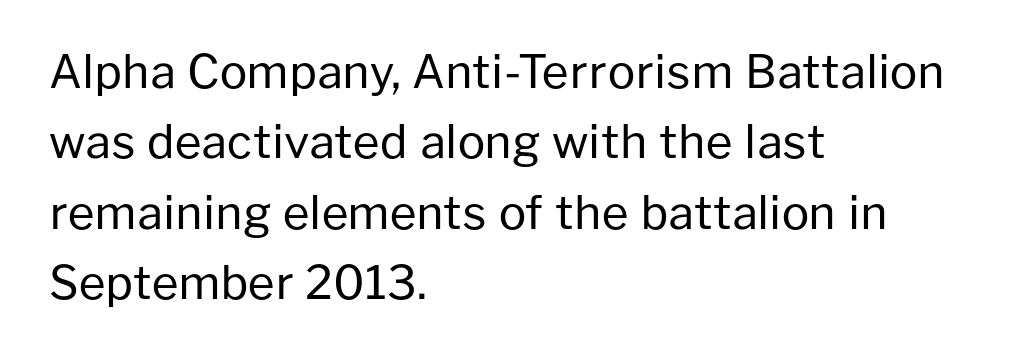
Q: Is the text bold? A: No.
Q: Is the text italic (slanted)? A: No, it is upright.
Q: Is the typeface a serif or a sans-serif typeface? A: Sans-serif.
Q: Is the text underlined? A: No.
Q: How is the paragraph aligned? A: Left-aligned.
Q: Is the spacing between letters normal or unusually wide? A: Normal.
Q: Is the spacing between lines tight, normal or loose? A: Normal.
Q: Width (condensed, normal, or wide)? A: Normal.
Q: Stroke contrast? A: Low.
Q: x-height? A: Medium.
Q: Monospaced? A: No.
